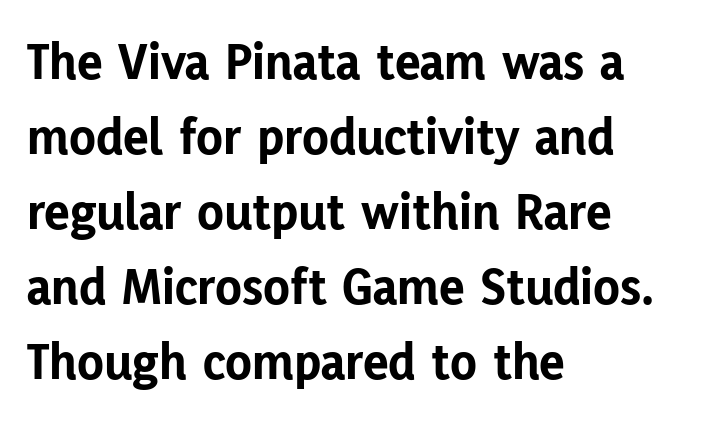
{"serif": "no", "italic": "no", "bold": "yes", "weight": "bold", "width": "normal", "stroke_contrast": "low", "x_height": "medium", "monospaced": "no", "underline": "no", "align": "left", "line_spacing": "normal", "line_spacing_ratio": 1.39, "letter_spacing": "normal", "letter_spacing_em": 0.0, "glyph_px": 54}
